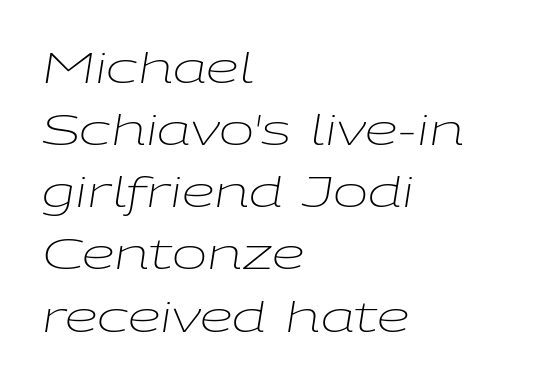
Q: Is the text bold? A: No.
Q: Is the text italic (slanted)? A: Yes, it leans right by about 9 degrees.
Q: Is the text underlined? A: No.
Q: How is the paragraph aligned? A: Left-aligned.
Q: Is the spacing between letters normal or unusually wide? A: Normal.
Q: Is the spacing between lines tight, normal or loose? A: Normal.
Q: Width (condensed, normal, or wide)? A: Wide.
Q: Stroke contrast? A: Low.
Q: x-height? A: Medium.
Q: Monospaced? A: No.
